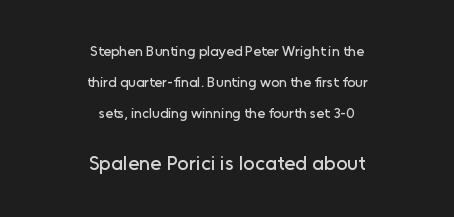
The image shows 20 px text type, upright; set centered, loose line spacing (2.21x), normal letter spacing, not underlined; the second (bottom) block is 1.43x larger.
